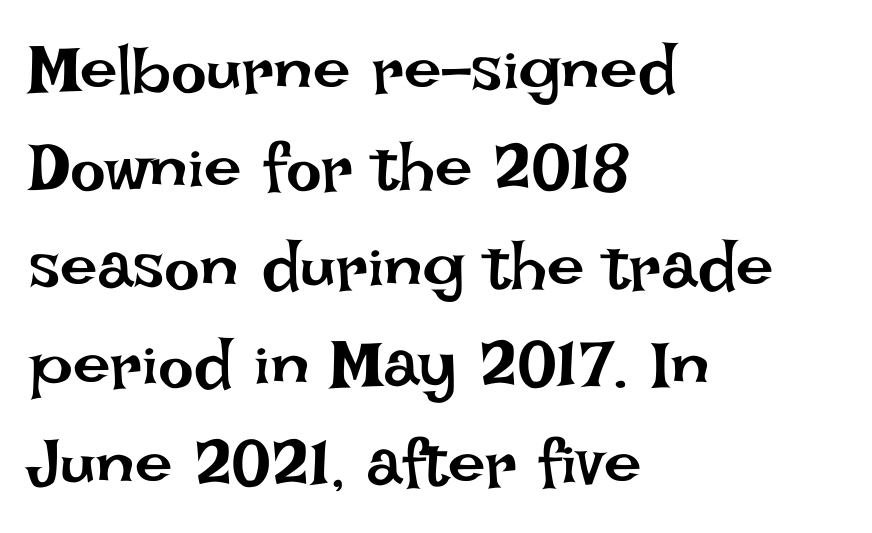
Q: Is the text bold? A: No.
Q: Is the text italic (slanted)? A: No, it is upright.
Q: Is the text underlined? A: No.
Q: How is the paragraph aligned? A: Left-aligned.
Q: Is the spacing between letters normal or unusually wide? A: Normal.
Q: Is the spacing between lines tight, normal or loose? A: Normal.
Q: Width (condensed, normal, or wide)? A: Normal.
Q: Stroke contrast? A: Low.
Q: x-height? A: Large.
Q: Monospaced? A: No.
